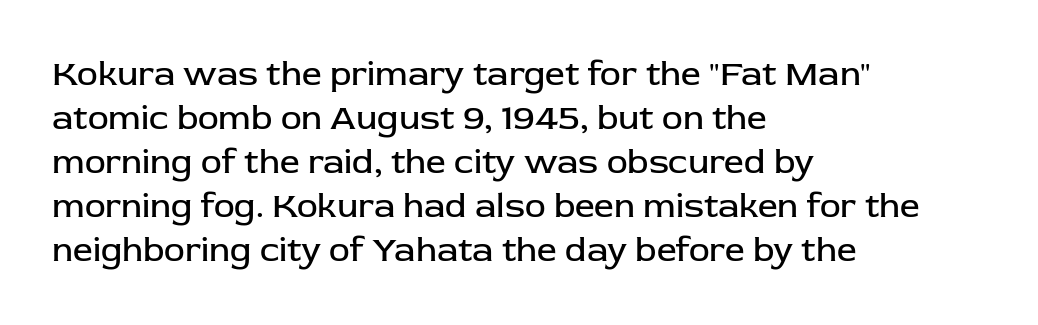
Q: Is the text bold? A: No.
Q: Is the text italic (slanted)? A: No, it is upright.
Q: Is the typeface a serif or a sans-serif typeface? A: Sans-serif.
Q: Is the text underlined? A: No.
Q: How is the paragraph aligned? A: Left-aligned.
Q: Is the spacing between letters normal or unusually wide? A: Normal.
Q: Is the spacing between lines tight, normal or loose? A: Normal.
Q: Width (condensed, normal, or wide)? A: Normal.
Q: Stroke contrast? A: Low.
Q: x-height? A: Medium.
Q: Monospaced? A: No.
